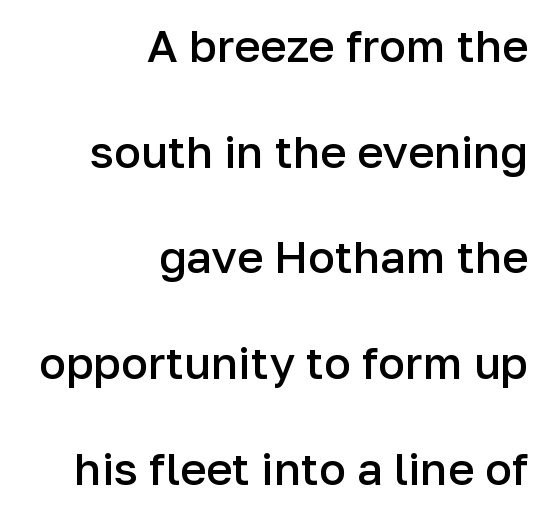
The image shows 45 px semibold sans-serif type, upright; set right-aligned, loose line spacing (2.35x), normal letter spacing, not underlined; low stroke contrast and a medium x-height.
